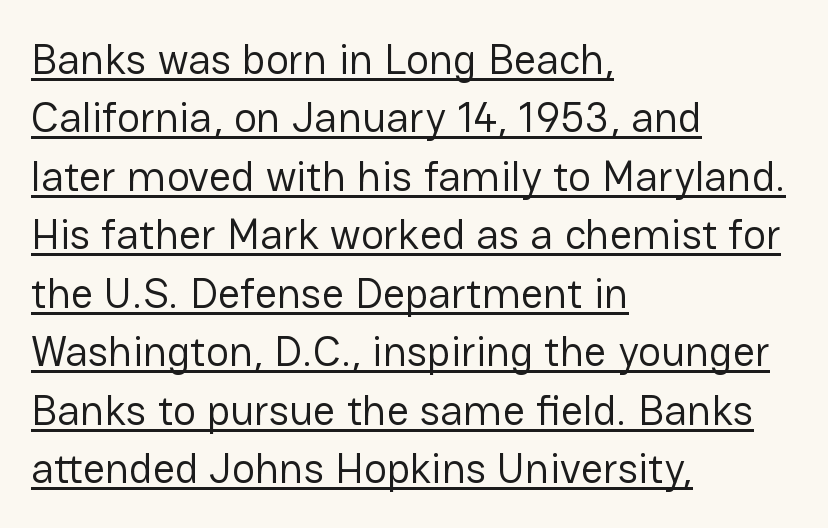
Q: Is the text bold? A: No.
Q: Is the text italic (slanted)? A: No, it is upright.
Q: Is the typeface a serif or a sans-serif typeface? A: Sans-serif.
Q: Is the text underlined? A: Yes.
Q: How is the paragraph aligned? A: Left-aligned.
Q: Is the spacing between letters normal or unusually wide? A: Normal.
Q: Is the spacing between lines tight, normal or loose? A: Normal.
Q: Width (condensed, normal, or wide)? A: Normal.
Q: Stroke contrast? A: Low.
Q: x-height? A: Medium.
Q: Monospaced? A: No.
